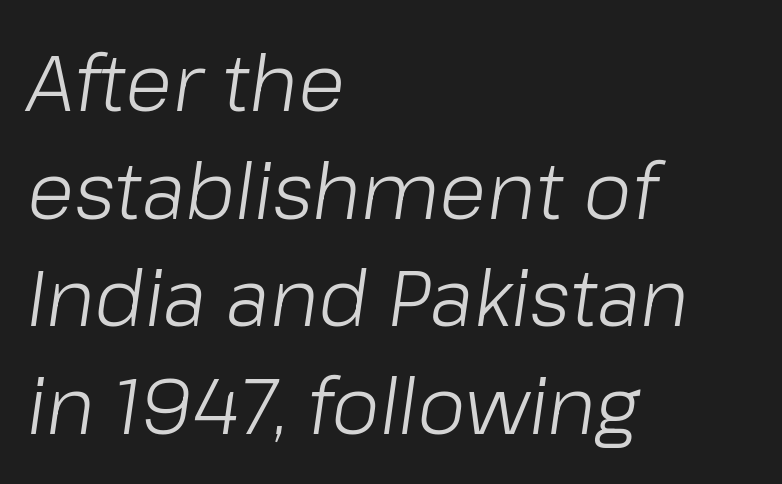
{"italic": "yes", "lean": "right", "slant_degrees": 8, "bold": "no", "weight": "light", "width": "normal", "stroke_contrast": "low", "x_height": "medium", "monospaced": "no", "underline": "no", "align": "left", "line_spacing": "normal", "line_spacing_ratio": 1.38, "letter_spacing": "normal", "letter_spacing_em": 0.0, "glyph_px": 78}
